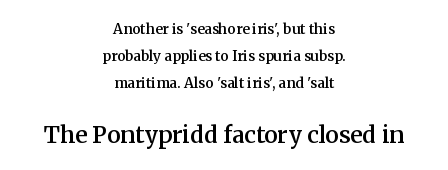
{"italic": "no", "bold": "semi", "underline": "no", "align": "center", "line_spacing": "loose", "line_spacing_ratio": 1.94, "letter_spacing": "normal", "letter_spacing_em": 0.0, "larger_block": "second", "size_ratio": 1.64, "glyph_px": 23}
